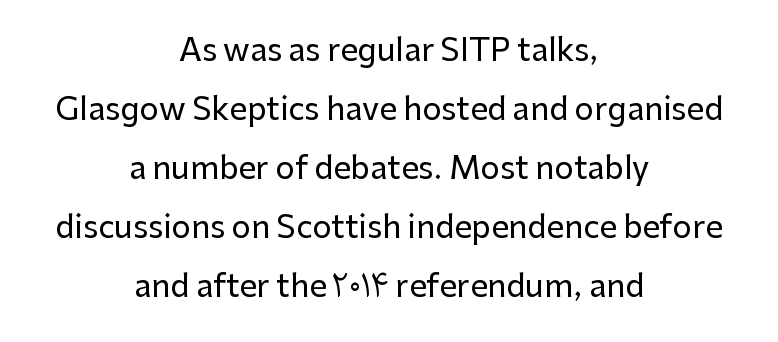
Q: Is the text italic (slanted)? A: No, it is upright.
Q: Is the typeface a serif or a sans-serif typeface? A: Sans-serif.
Q: Is the text underlined? A: No.
Q: How is the paragraph aligned? A: Centered.
Q: Is the spacing between letters normal or unusually wide? A: Normal.
Q: Is the spacing between lines tight, normal or loose? A: Loose.
Q: Width (condensed, normal, or wide)? A: Normal.
Q: Stroke contrast? A: Low.
Q: x-height? A: Medium.
Q: Monospaced? A: No.
